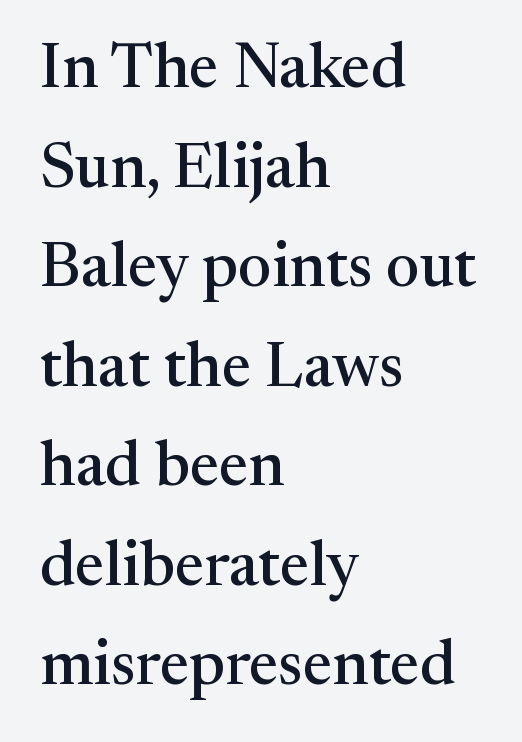
Q: Is the text italic (slanted)? A: No, it is upright.
Q: Is the typeface a serif or a sans-serif typeface? A: Serif.
Q: Is the text underlined? A: No.
Q: How is the paragraph aligned? A: Left-aligned.
Q: Is the spacing between letters normal or unusually wide? A: Normal.
Q: Is the spacing between lines tight, normal or loose? A: Normal.
Q: Width (condensed, normal, or wide)? A: Normal.
Q: Stroke contrast? A: Medium.
Q: x-height? A: Medium.
Q: Monospaced? A: No.
